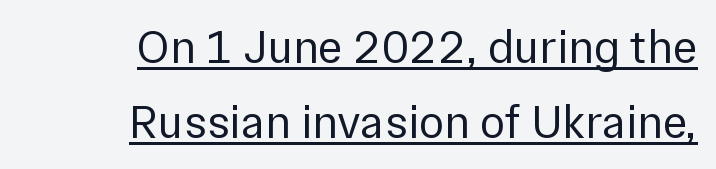
{"serif": "no", "italic": "no", "bold": "no", "weight": "regular", "width": "normal", "stroke_contrast": "low", "x_height": "medium", "monospaced": "no", "underline": "yes", "align": "right", "line_spacing": "normal", "line_spacing_ratio": 1.59, "letter_spacing": "normal", "letter_spacing_em": 0.0, "glyph_px": 47}
